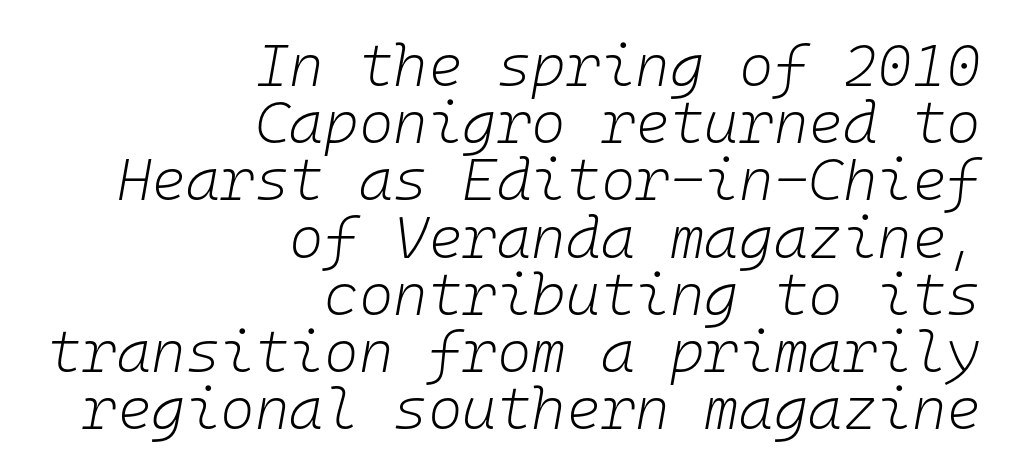
The image shows 59 px light type, italic (leaning right), monospaced; set right-aligned, tight line spacing (0.97x), normal letter spacing, not underlined; low stroke contrast and a medium x-height.
